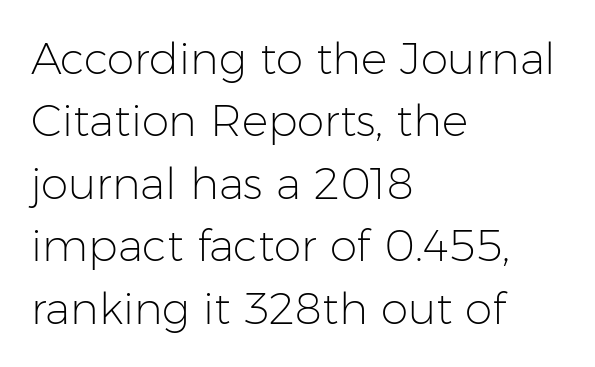
The space beneath each line is pristine and unruled. The axis of the letterforms is exactly vertical. Nope, no serifs anywhere on these letters. No letter is thick-stroked: the sample isn't bold. Spacing verdict: proportional, widths tailored to each character. The lines are quadded left.
